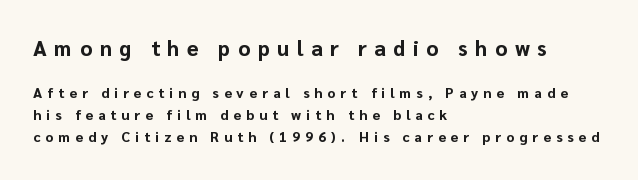
The image shows 21 px bold type, upright; set left-aligned, normal line spacing (1.58x), unusually wide letter spacing (+0.36 em), not underlined; the first (top) block is 1.5x larger.
